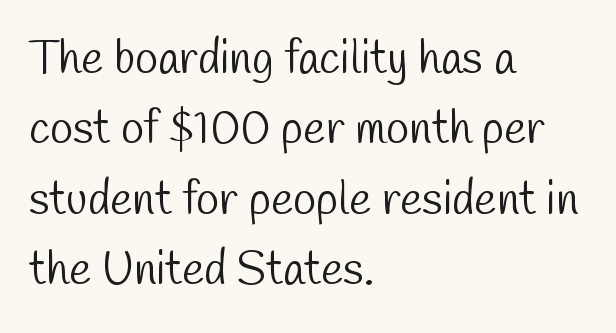
Q: Is the text bold? A: No.
Q: Is the typeface a serif or a sans-serif typeface? A: Sans-serif.
Q: Is the text underlined? A: No.
Q: How is the paragraph aligned? A: Left-aligned.
Q: Is the spacing between letters normal or unusually wide? A: Normal.
Q: Is the spacing between lines tight, normal or loose? A: Normal.
Q: Width (condensed, normal, or wide)? A: Condensed.
Q: Stroke contrast? A: Low.
Q: x-height? A: Medium.
Q: Monospaced? A: No.
